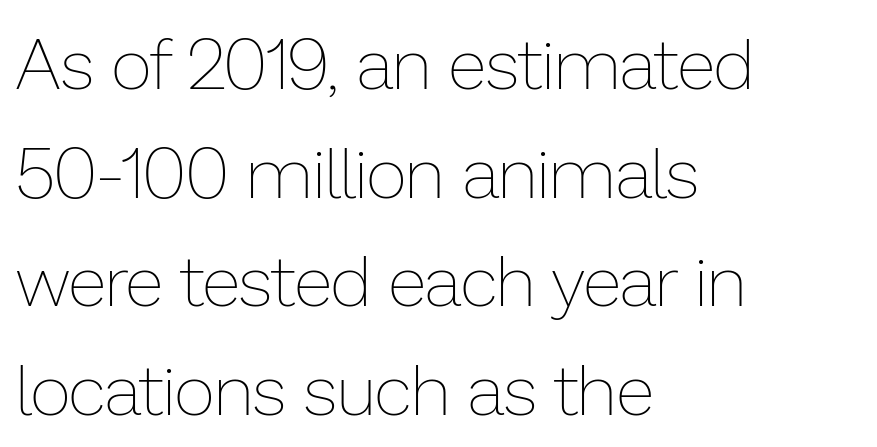
Q: Is the text bold? A: No.
Q: Is the text italic (slanted)? A: No, it is upright.
Q: Is the text underlined? A: No.
Q: How is the paragraph aligned? A: Left-aligned.
Q: Is the spacing between letters normal or unusually wide? A: Normal.
Q: Is the spacing between lines tight, normal or loose? A: Normal.
Q: Width (condensed, normal, or wide)? A: Normal.
Q: Stroke contrast? A: Low.
Q: x-height? A: Medium.
Q: Monospaced? A: No.
